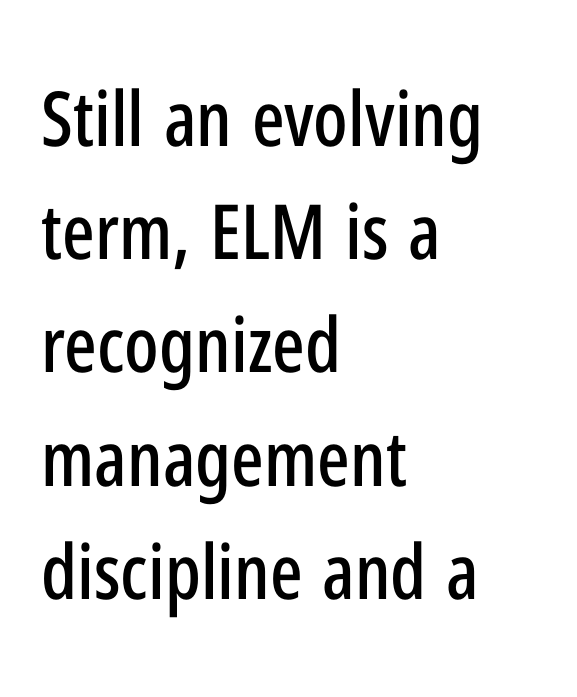
{"serif": "no", "italic": "no", "width": "condensed", "stroke_contrast": "low", "x_height": "medium", "monospaced": "no", "underline": "no", "align": "left", "line_spacing": "normal", "line_spacing_ratio": 1.49, "letter_spacing": "normal", "letter_spacing_em": 0.0, "glyph_px": 76}
